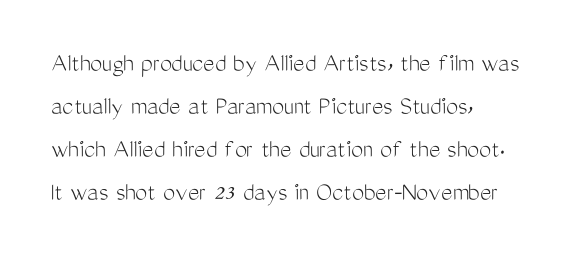
Line beginnings align vertically; line endings do not. Quick note: not italic, upright. No chunkiness to these letters — they're not bold. Default kerning and tracking; the words read as compact shapes.
